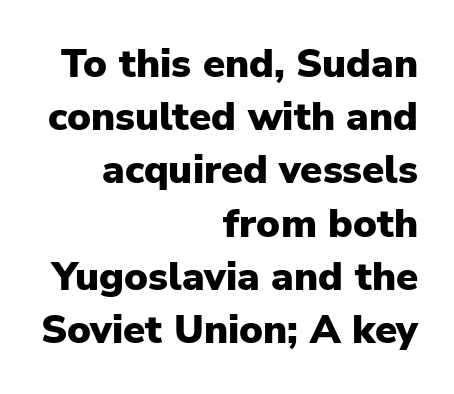
{"serif": "no", "italic": "no", "bold": "yes", "weight": "heavy", "width": "normal", "stroke_contrast": "low", "x_height": "medium", "monospaced": "no", "underline": "no", "align": "right", "line_spacing": "normal", "line_spacing_ratio": 1.33, "letter_spacing": "normal", "letter_spacing_em": 0.0, "glyph_px": 40}
